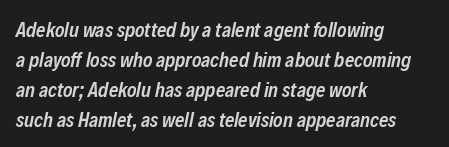
The words here are not underlined. Line spacing here is normal. The specimen reads as italic at a glance. The lines in this sample share a left origin and differ only in where they stop.
